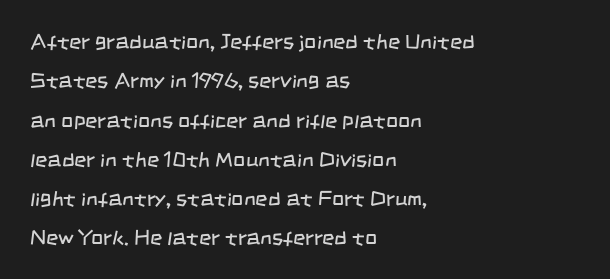
Each line starts at the same left margin while the right side varies. A quiet, ordinary-to-light weight characterises the typeface. The face used here is rendered with its standard letterfit. Lines of text with bare space underneath.
